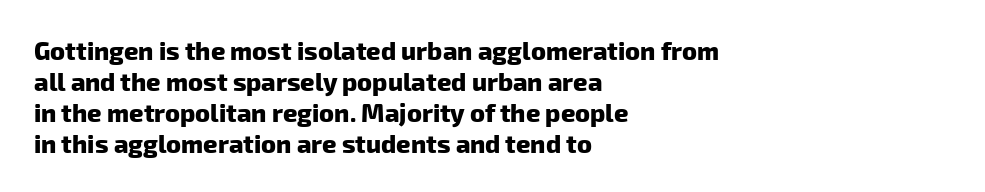
Q: Is the text bold? A: Yes.
Q: Is the text underlined? A: No.
Q: How is the paragraph aligned? A: Left-aligned.
Q: Is the spacing between letters normal or unusually wide? A: Normal.
